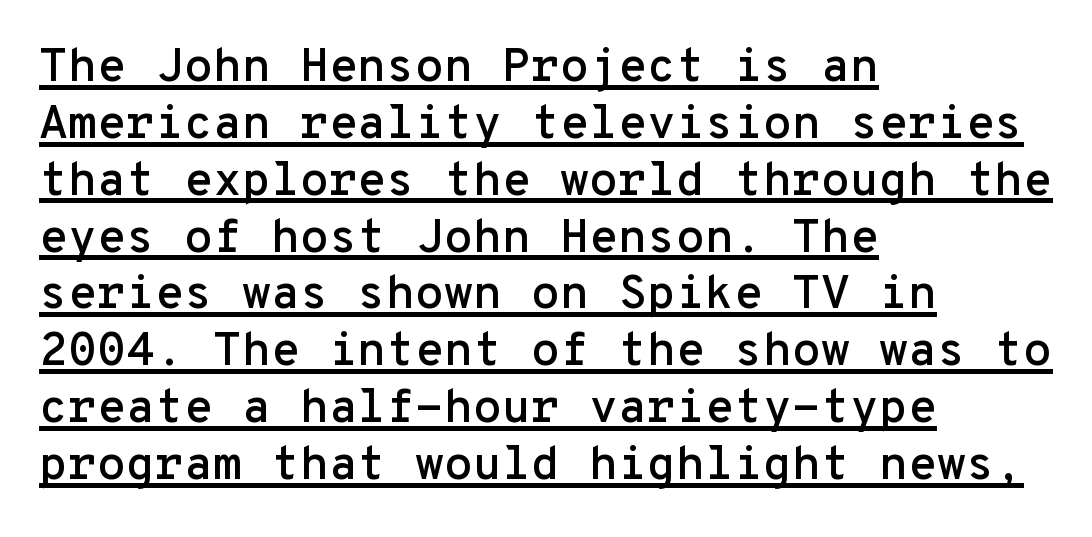
Q: Is the text italic (slanted)? A: No, it is upright.
Q: Is the typeface a serif or a sans-serif typeface? A: Sans-serif.
Q: Is the text underlined? A: Yes.
Q: How is the paragraph aligned? A: Left-aligned.
Q: Is the spacing between letters normal or unusually wide? A: Normal.
Q: Width (condensed, normal, or wide)? A: Normal.
Q: Stroke contrast? A: Low.
Q: x-height? A: Medium.
Q: Monospaced? A: Yes.
